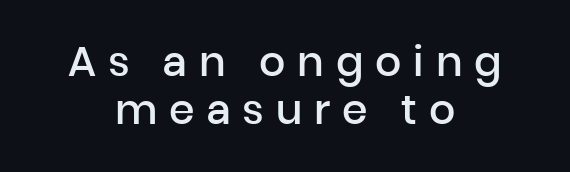
Q: Is the text bold? A: Semi-bold.
Q: Is the text italic (slanted)? A: No, it is upright.
Q: Is the typeface a serif or a sans-serif typeface? A: Sans-serif.
Q: Is the text underlined? A: No.
Q: How is the paragraph aligned? A: Centered.
Q: Is the spacing between letters normal or unusually wide? A: Unusually wide.
Q: Width (condensed, normal, or wide)? A: Normal.
Q: Stroke contrast? A: Low.
Q: x-height? A: Medium.
Q: Monospaced? A: No.
